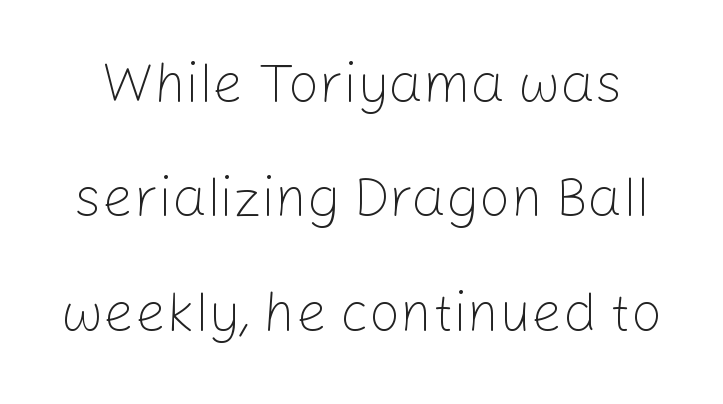
Q: Is the text bold? A: No.
Q: Is the text italic (slanted)? A: No, it is upright.
Q: Is the typeface a serif or a sans-serif typeface? A: Sans-serif.
Q: Is the text underlined? A: No.
Q: Is the spacing between letters normal or unusually wide? A: Normal.
Q: Is the spacing between lines tight, normal or loose? A: Loose.
Q: Width (condensed, normal, or wide)? A: Normal.
Q: Stroke contrast? A: Low.
Q: x-height? A: Medium.
Q: Monospaced? A: No.
